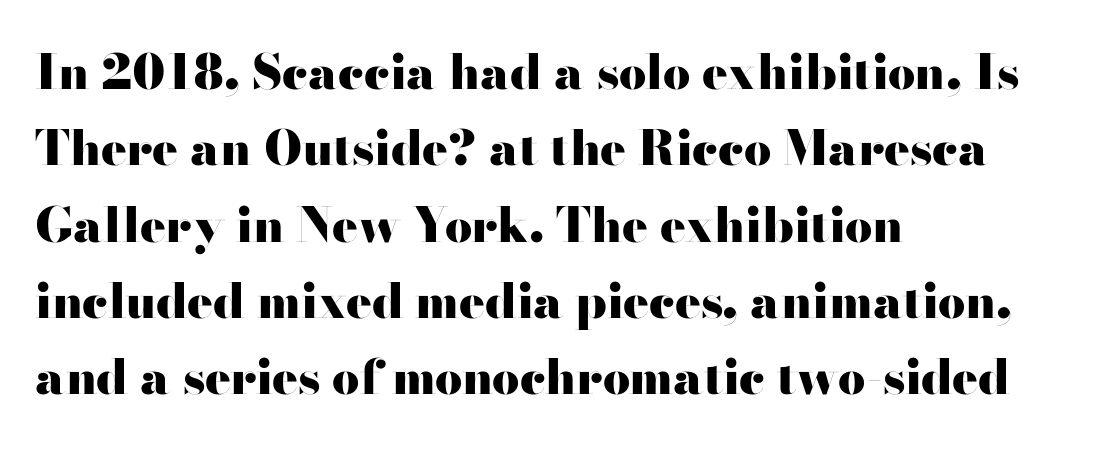
Q: Is the text bold? A: Yes.
Q: Is the text italic (slanted)? A: No, it is upright.
Q: Is the typeface a serif or a sans-serif typeface? A: Sans-serif.
Q: Is the text underlined? A: No.
Q: How is the paragraph aligned? A: Left-aligned.
Q: Is the spacing between letters normal or unusually wide? A: Normal.
Q: Is the spacing between lines tight, normal or loose? A: Normal.
Q: Width (condensed, normal, or wide)? A: Wide.
Q: Stroke contrast? A: High.
Q: x-height? A: Small.
Q: Monospaced? A: No.
